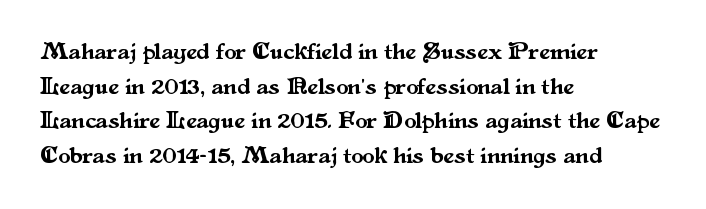
The image shows 24 px text type, upright; set left-aligned, normal line spacing (1.44x), normal letter spacing, not underlined.
